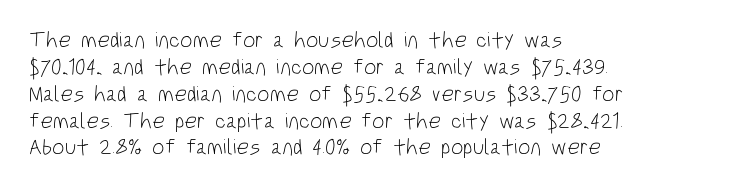
Q: Is the text bold? A: No.
Q: Is the text italic (slanted)? A: No, it is upright.
Q: Is the text underlined? A: No.
Q: How is the paragraph aligned? A: Left-aligned.
Q: Is the spacing between letters normal or unusually wide? A: Normal.
